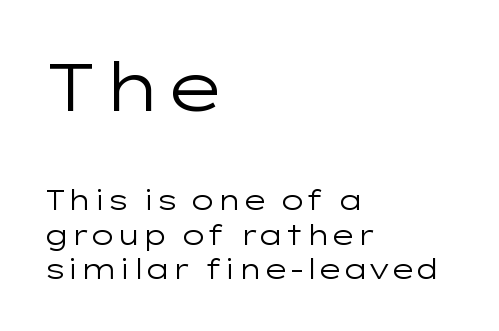
Q: Is the text bold? A: No.
Q: Is the text italic (slanted)? A: No, it is upright.
Q: Is the typeface a serif or a sans-serif typeface? A: Sans-serif.
Q: Is the text underlined? A: No.
Q: How is the paragraph aligned? A: Left-aligned.
Q: Is the spacing between letters normal or unusually wide? A: Normal.
Q: Is the spacing between lines tight, normal or loose? A: Normal.
Q: Which block of text is set in a larger size, the first (top) or the second (bottom)? A: The first (top) one.
Q: Width (condensed, normal, or wide)? A: Wide.
Q: Stroke contrast? A: Low.
Q: x-height? A: Medium.
Q: Monospaced? A: No.
